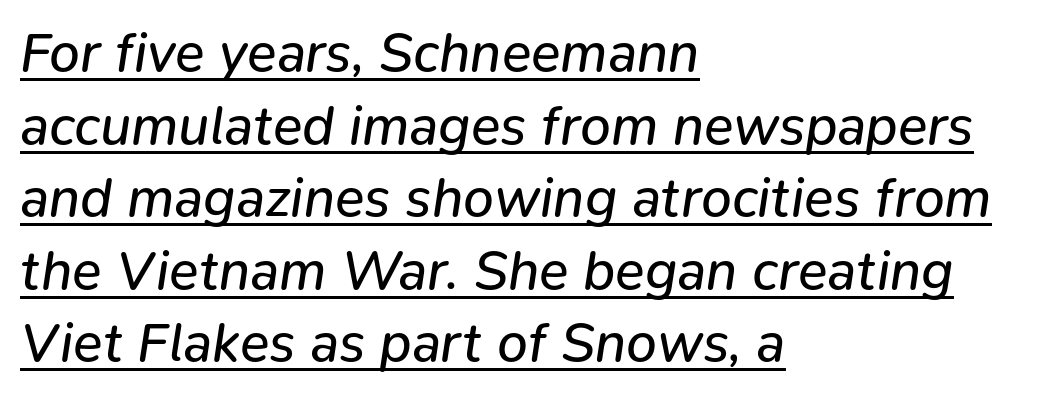
Weight: in the light-to-regular range. The paragraph shown leans on its left margin. The text carries the slant typical of an italic or oblique font. The rendering uses natural spacing where letterforms have individual widths. How are the letters spaced? Ordinarily, with no added tracking. Horizontal bands of white between lines are of average thickness.
